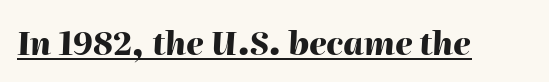
This rendering features underlined lettering. These words are printed bold, with thick strokes throughout. The letters advance in unequal steps, a hallmark of proportional type. Look at the tracking — it's just the regular setting, nothing added. Tall strokes in this sample are angled rather than plumb.
